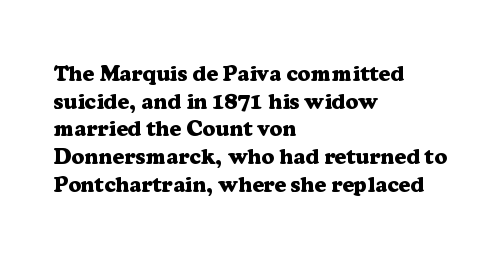
The image shows 22 px bold type, upright; set left-aligned, normal line spacing (1.26x), normal letter spacing, not underlined.
